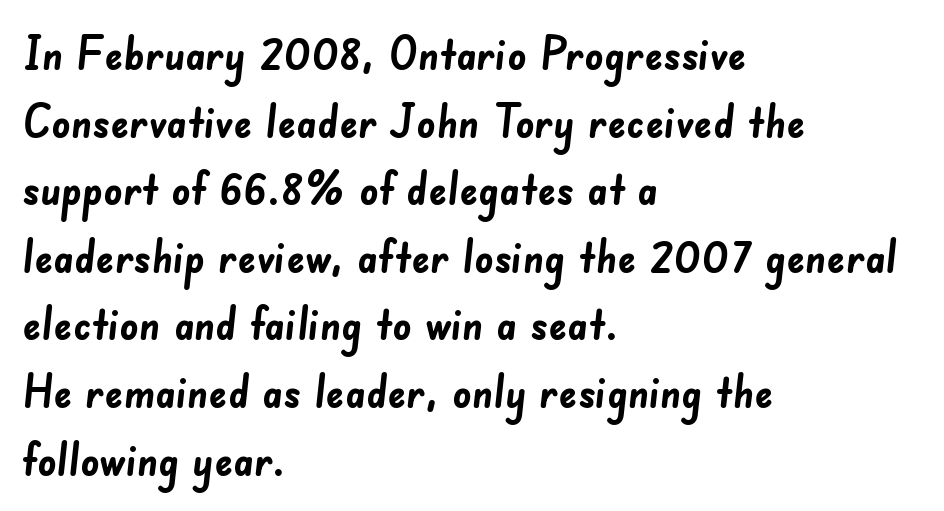
The strip under each line holds only bare page. Successive baselines arrive at the customary interval. Font category for this specimen: sans-serif. A student would call this left alignment; a typographer would say flush left, rag right. The characters look thick and weighty, a clear bold.
